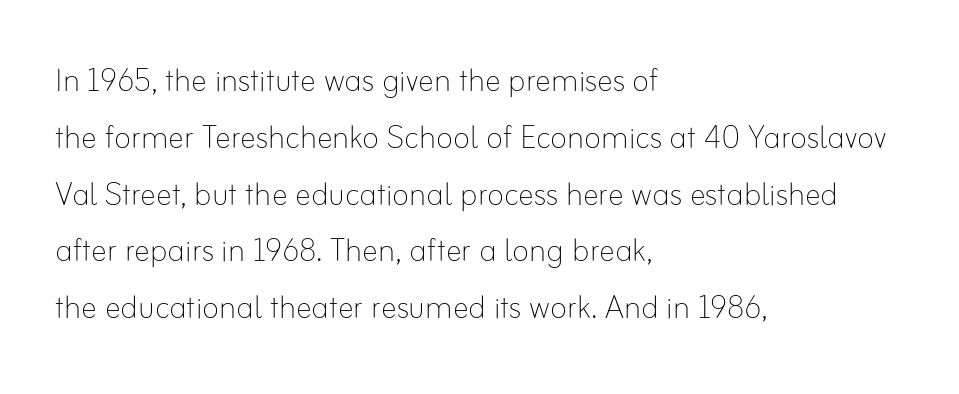
On a weight scale, this lands at 450 or below. Compared with a centered layout, this one pins lines to the left instead. Here the glyphs are tracked normally, forming tight word shapes. Note the varied advance widths — an 'i' is clearly narrower than an 'm'.
